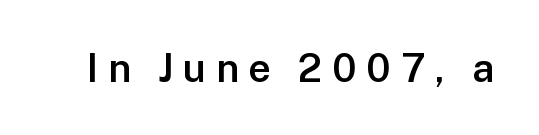
The designer went with a sans here, leaving each stem footless. Notice how the stems are strictly vertical — no italics here. Letter spacing: wide. The area under the type is left untouched. Typographic density is moderately raised because the face is semibold.
